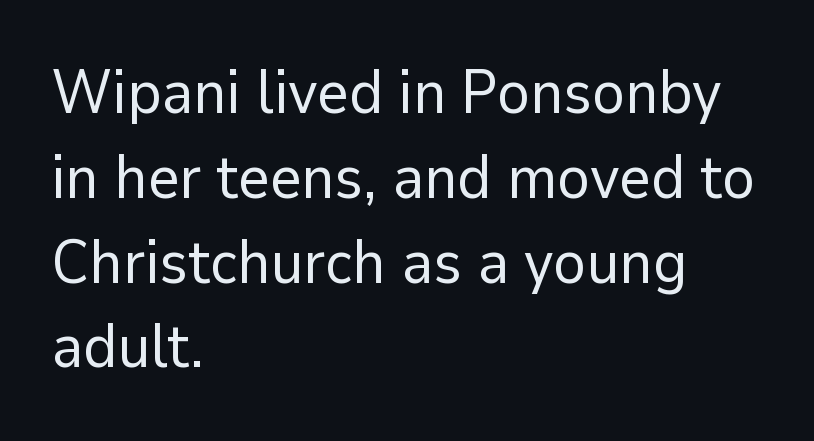
Are there feet on the stems? There aren't — it's a sans. Note the varied advance widths — an 'i' is clearly narrower than an 'm'. This sample uses an upright cut, with every glyph sitting square on the baseline. A light-to-regular cut is what we see here.
